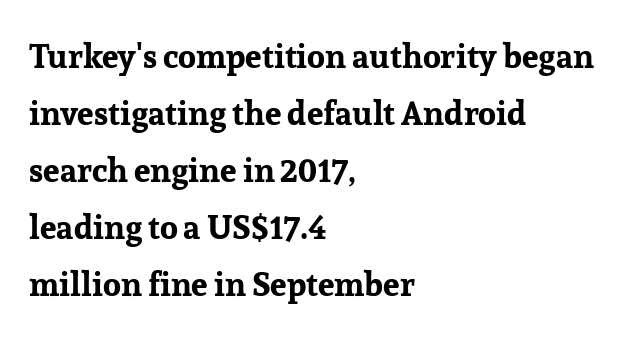
The image shows 33 px bold serif type, upright; set left-aligned, line spacing 1.73x, normal letter spacing, not underlined; low stroke contrast and a medium x-height.
